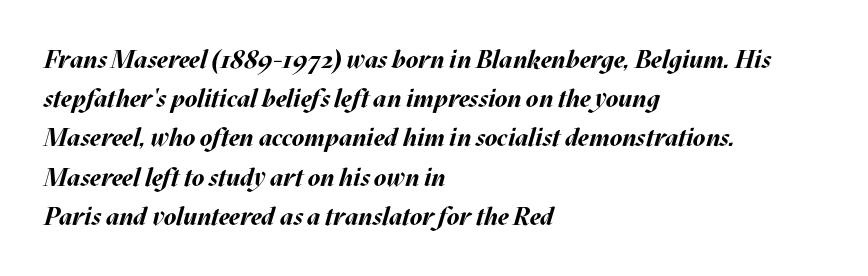
Q: Is the text bold? A: Yes.
Q: Is the text italic (slanted)? A: Yes, it leans right by about 17 degrees.
Q: Is the text underlined? A: No.
Q: How is the paragraph aligned? A: Left-aligned.
Q: Is the spacing between letters normal or unusually wide? A: Normal.
Q: Is the spacing between lines tight, normal or loose? A: Normal.
